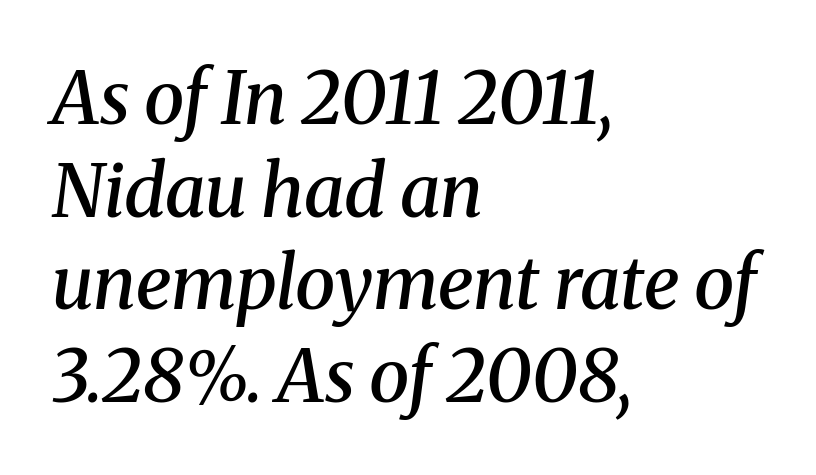
Firm but not heavy-handed strokes: this text is semibold. Does the copy run flush right? No — it runs flush left. Yep, those are serifs on the letters. The letters sit at their default tracking, neither squeezed nor spread. The passage shown is typed in a proportional face where columns would drift.
